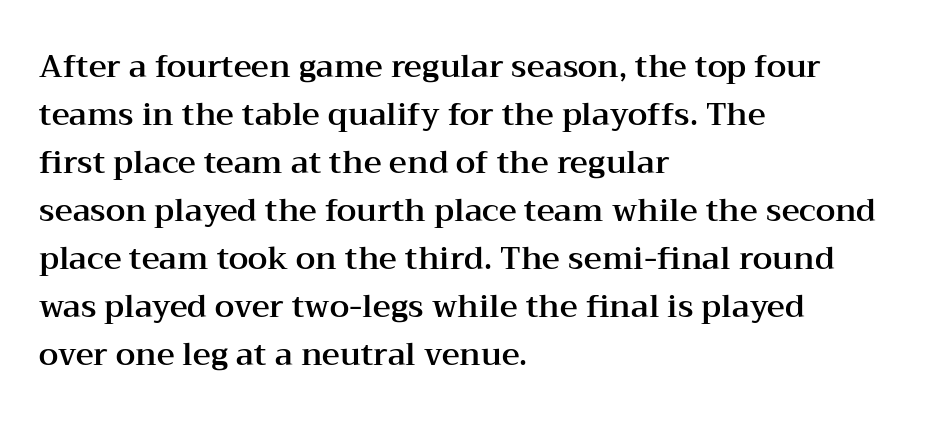
Q: Is the text italic (slanted)? A: No, it is upright.
Q: Is the typeface a serif or a sans-serif typeface? A: Serif.
Q: Is the text underlined? A: No.
Q: How is the paragraph aligned? A: Left-aligned.
Q: Is the spacing between letters normal or unusually wide? A: Normal.
Q: Is the spacing between lines tight, normal or loose? A: Normal.
Q: Width (condensed, normal, or wide)? A: Wide.
Q: Stroke contrast? A: Medium.
Q: x-height? A: Medium.
Q: Monospaced? A: No.
